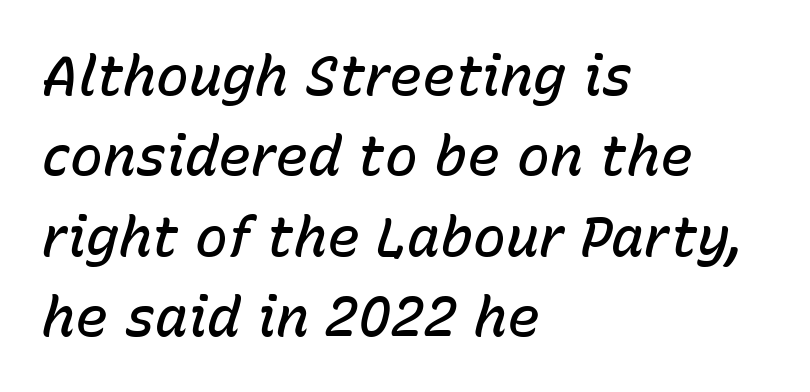
{"italic": "yes", "lean": "right", "slant_degrees": 15, "bold": "semi", "weight": "semibold", "width": "normal", "stroke_contrast": "low", "x_height": "medium", "monospaced": "no", "underline": "no", "align": "left", "line_spacing": "normal", "line_spacing_ratio": 1.46, "letter_spacing": "normal", "letter_spacing_em": 0.0, "glyph_px": 55}
